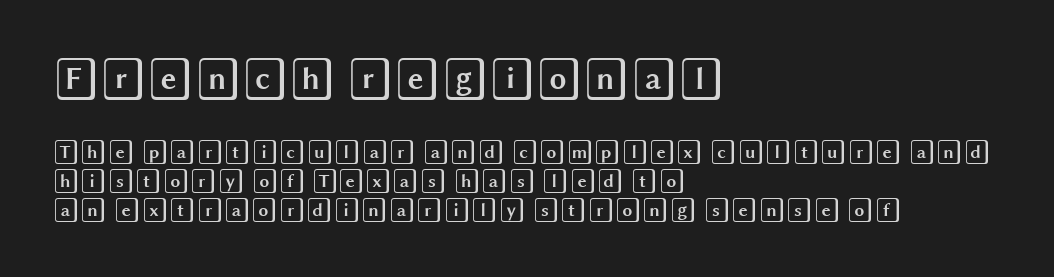
The image shows 43 px wide type, upright; set left-aligned, line spacing 1.16x, normal letter spacing, not underlined; the first (top) block is 1.72x larger; a large x-height.
